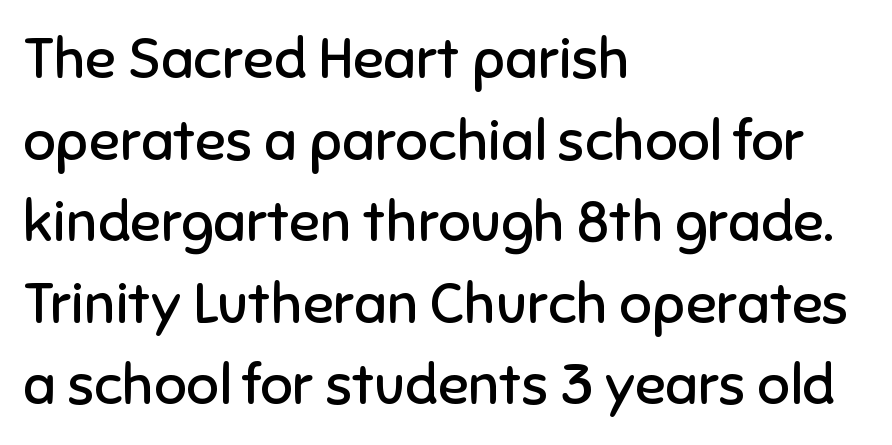
Q: Is the text bold? A: No.
Q: Is the text italic (slanted)? A: No, it is upright.
Q: Is the typeface a serif or a sans-serif typeface? A: Sans-serif.
Q: Is the text underlined? A: No.
Q: How is the paragraph aligned? A: Left-aligned.
Q: Is the spacing between letters normal or unusually wide? A: Normal.
Q: Is the spacing between lines tight, normal or loose? A: Normal.
Q: Width (condensed, normal, or wide)? A: Normal.
Q: Stroke contrast? A: Low.
Q: x-height? A: Medium.
Q: Monospaced? A: No.
